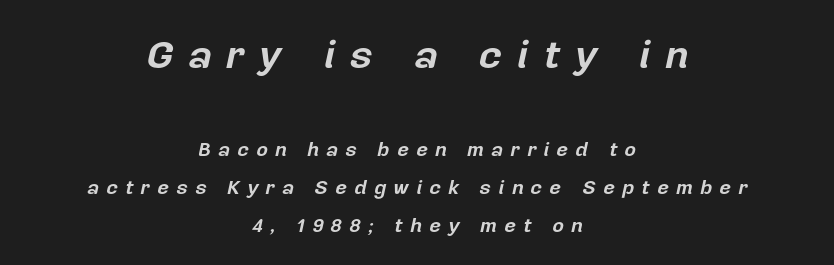
The image shows 40 px bold type, italic (leaning right); set centered, loose line spacing (1.9x), unusually wide letter spacing (+0.37 em), not underlined; the first (top) block is 2.0x larger; low stroke contrast and a medium x-height.
